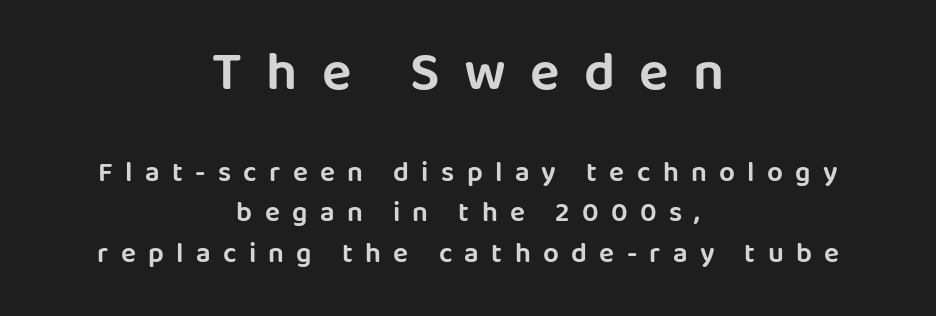
The image shows 55 px sans-serif type, upright; set centered, normal line spacing (1.45x), unusually wide letter spacing (+0.44 em), not underlined; the first (top) block is 1.96x larger; low stroke contrast and a large x-height.
